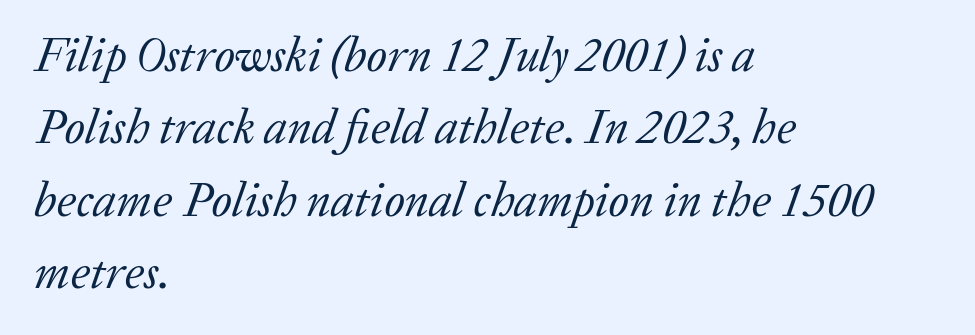
The space directly below the letters is spotless. A quiet, ordinary-to-light weight characterises the typeface. Students, note that the glyphs here touch the page at normal intervals. Line beginnings align vertically; line endings do not. Is this a fixed-width face? No — the glyphs have proportional, varying widths. Emphasis-style slanted type is in use.
